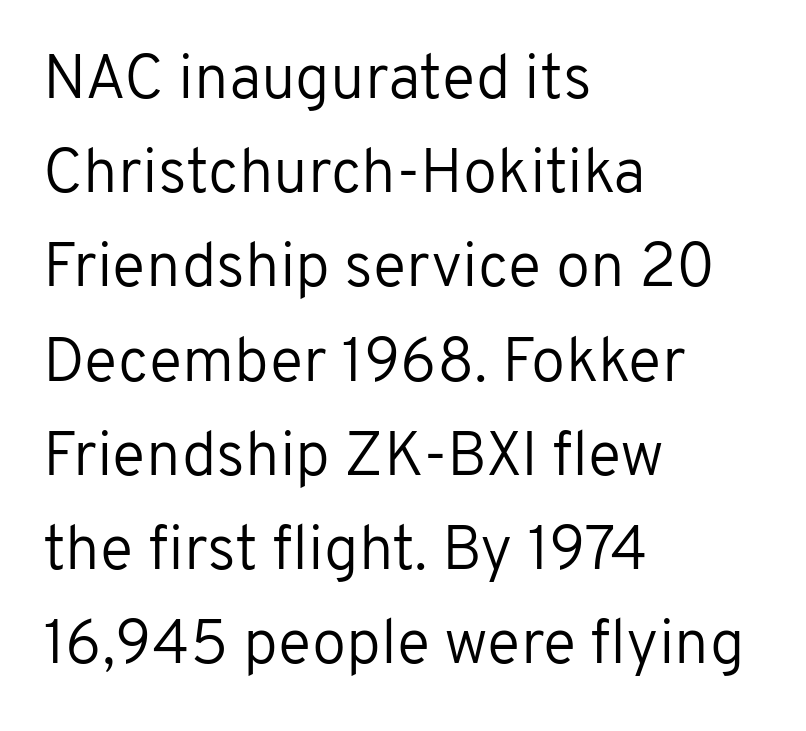
Q: Is the text bold? A: No.
Q: Is the text italic (slanted)? A: No, it is upright.
Q: Is the typeface a serif or a sans-serif typeface? A: Sans-serif.
Q: Is the text underlined? A: No.
Q: How is the paragraph aligned? A: Left-aligned.
Q: Is the spacing between letters normal or unusually wide? A: Normal.
Q: Is the spacing between lines tight, normal or loose? A: Normal.
Q: Width (condensed, normal, or wide)? A: Normal.
Q: Stroke contrast? A: Low.
Q: x-height? A: Medium.
Q: Monospaced? A: No.
